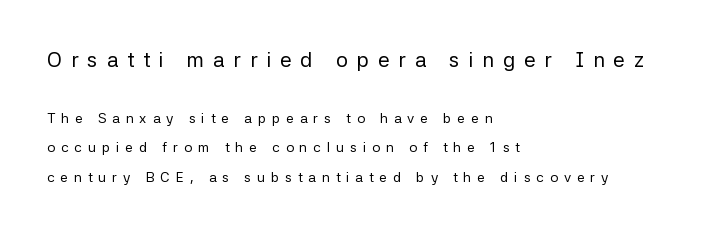
{"italic": "no", "bold": "no", "underline": "no", "align": "left", "line_spacing": "loose", "line_spacing_ratio": 2.13, "letter_spacing": "wide", "letter_spacing_em": 0.42, "larger_block": "first", "size_ratio": 1.5, "glyph_px": 21}
